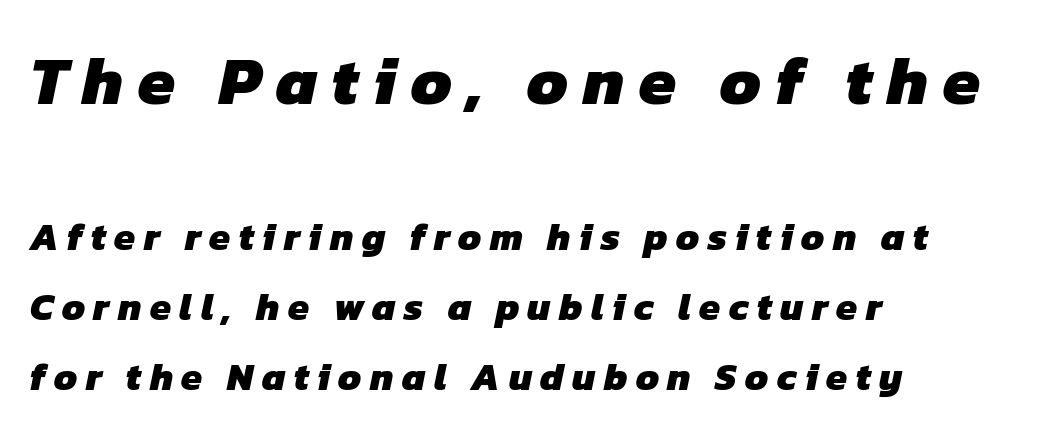
{"serif": "no", "bold": "yes", "weight": "heavy", "width": "normal", "stroke_contrast": "low", "x_height": "medium", "monospaced": "no", "underline": "no", "align": "left", "line_spacing_ratio": 1.85, "letter_spacing": "wide", "letter_spacing_em": 0.22, "larger_block": "first", "size_ratio": 1.76, "glyph_px": 67}
